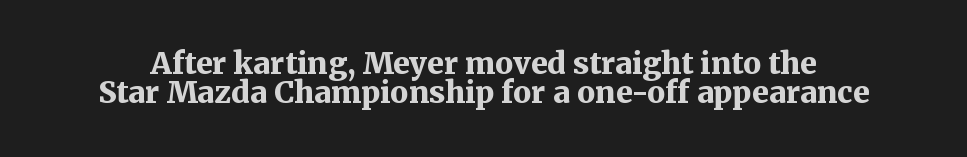
Q: Is the text bold? A: Yes.
Q: Is the text italic (slanted)? A: No, it is upright.
Q: Is the typeface a serif or a sans-serif typeface? A: Serif.
Q: Is the text underlined? A: No.
Q: Is the spacing between letters normal or unusually wide? A: Normal.
Q: Is the spacing between lines tight, normal or loose? A: Tight.
Q: Width (condensed, normal, or wide)? A: Normal.
Q: Stroke contrast? A: Medium.
Q: x-height? A: Medium.
Q: Monospaced? A: No.
